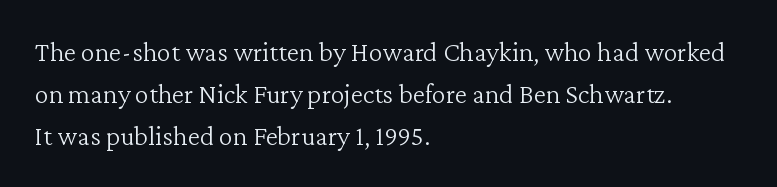
The image shows 28 px light serif type, upright; set left-aligned, normal line spacing (1.5x), normal letter spacing, not underlined; low stroke contrast and a medium x-height.
